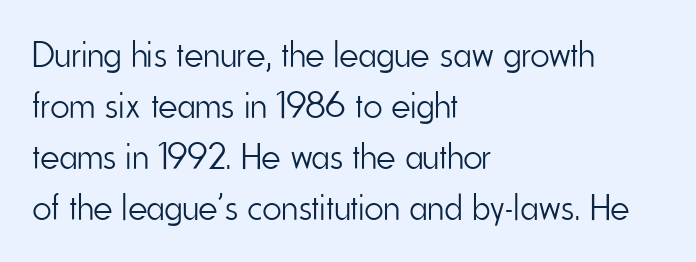
Honestly, the row spacing looks completely unremarkable. Ascenders rise straight up at ninety degrees. Varying glyph widths throughout — classic text-font behaviour. Is the block centered? No — it sits flush against the left margin. Bare-footed words on every line. A light-to-regular cut is what we see here.
